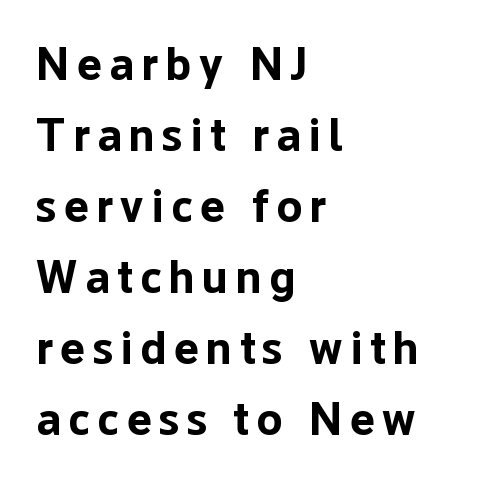
Notice how descenders clear the ascenders below comfortably — that's standard leading. The font's upright variant was chosen for this text. Reading down the block, your eye returns to a fixed left position each line. A clean baseline with only descenders dipping below it.
